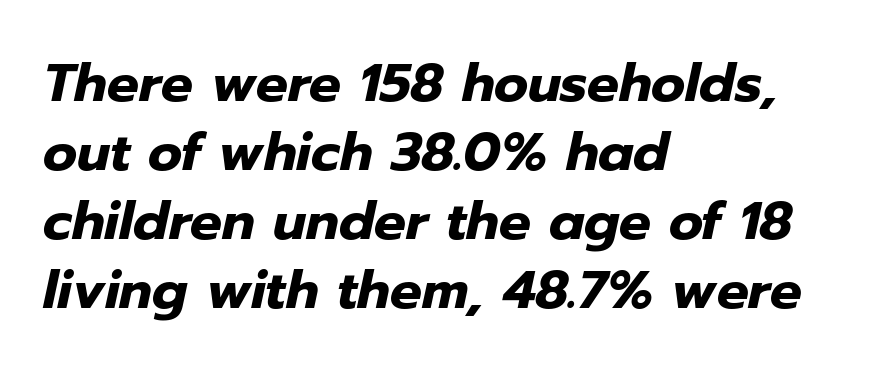
Q: Is the text bold? A: Yes.
Q: Is the text italic (slanted)? A: Yes, it leans right by about 12 degrees.
Q: Is the text underlined? A: No.
Q: How is the paragraph aligned? A: Left-aligned.
Q: Is the spacing between letters normal or unusually wide? A: Normal.
Q: Is the spacing between lines tight, normal or loose? A: Normal.
Q: Width (condensed, normal, or wide)? A: Normal.
Q: Stroke contrast? A: Low.
Q: x-height? A: Medium.
Q: Monospaced? A: No.
